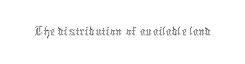
{"italic": "no", "bold": "no", "weight": "thin", "width": "condensed", "x_height": "medium", "monospaced": "no", "underline": "no", "letter_spacing": "normal", "letter_spacing_em": 0.0, "glyph_px": 29}
